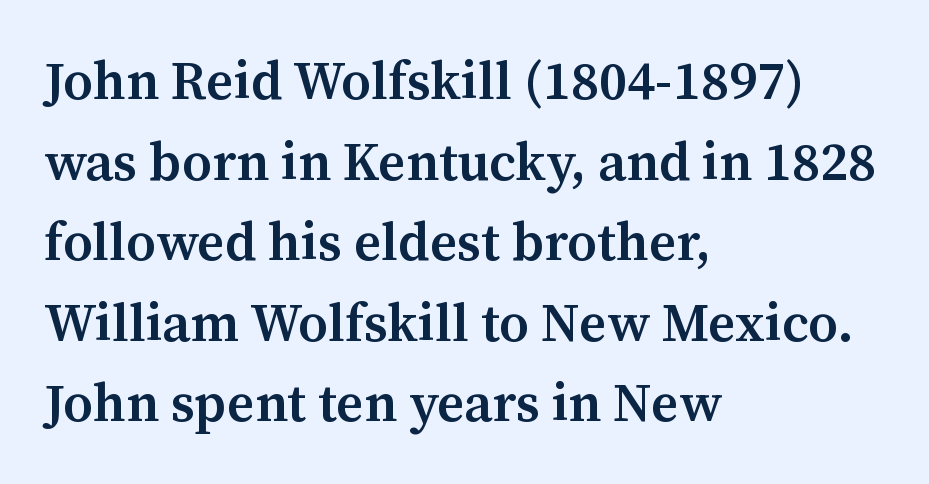
{"serif": "yes", "italic": "no", "bold": "semi", "weight": "semibold", "width": "normal", "stroke_contrast": "medium", "x_height": "medium", "monospaced": "no", "underline": "no", "align": "left", "line_spacing": "normal", "line_spacing_ratio": 1.52, "letter_spacing": "normal", "letter_spacing_em": 0.0, "glyph_px": 53}
